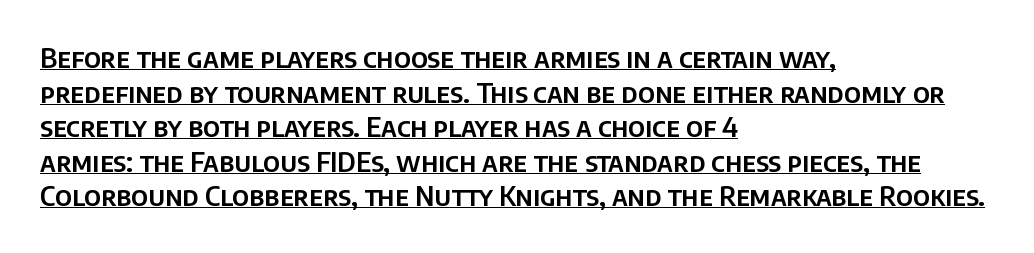
{"italic": "no", "underline": "yes", "align": "left", "line_spacing": "normal", "line_spacing_ratio": 1.28, "letter_spacing": "normal", "letter_spacing_em": 0.0, "glyph_px": 27}
